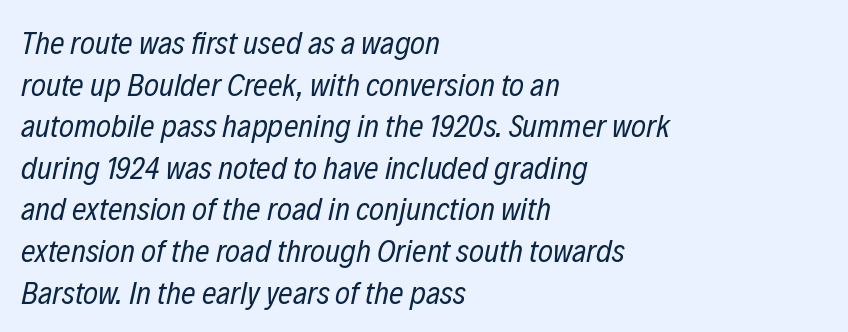
In terms of leading, this rendering sits right in the middle. Compared with a centered layout, this one pins lines to the left instead. Proportional: the letters do not fall into vertical columns. Unmarked baselines from the first word to the last. Does the lettering tilt? It does — this is italic.
